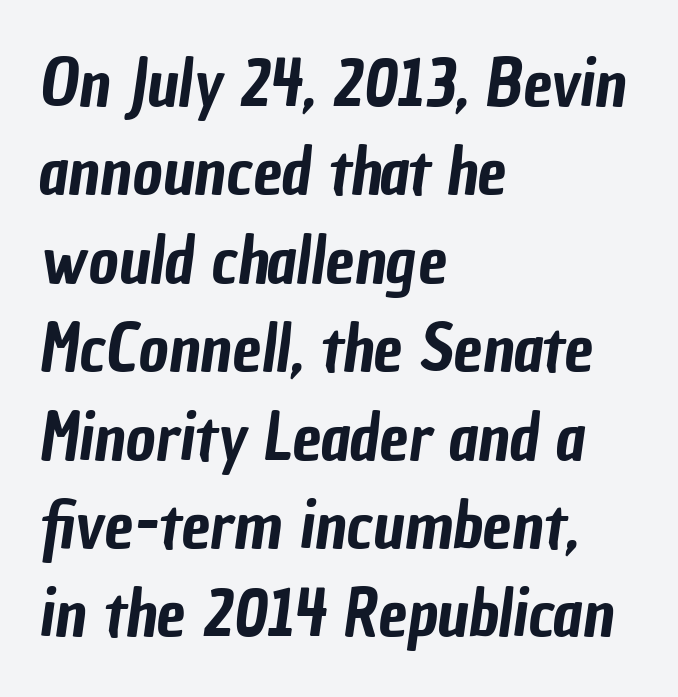
The image shows 65 px condensed sans-serif type; set left-aligned, normal line spacing (1.36x), normal letter spacing, not underlined; low stroke contrast and a medium x-height.
